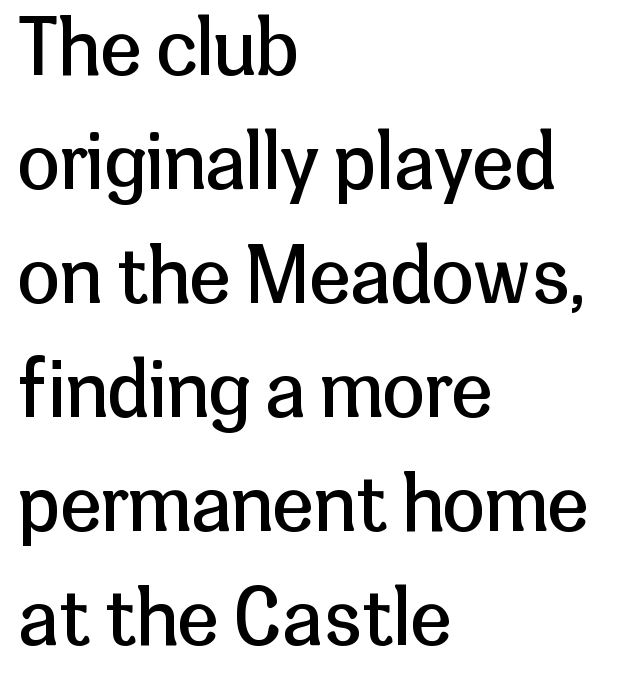
{"serif": "no", "italic": "no", "bold": "no", "weight": "regular", "width": "normal", "stroke_contrast": "low", "x_height": "medium", "monospaced": "no", "underline": "no", "align": "left", "line_spacing": "normal", "line_spacing_ratio": 1.5, "letter_spacing": "normal", "letter_spacing_em": 0.0, "glyph_px": 76}
